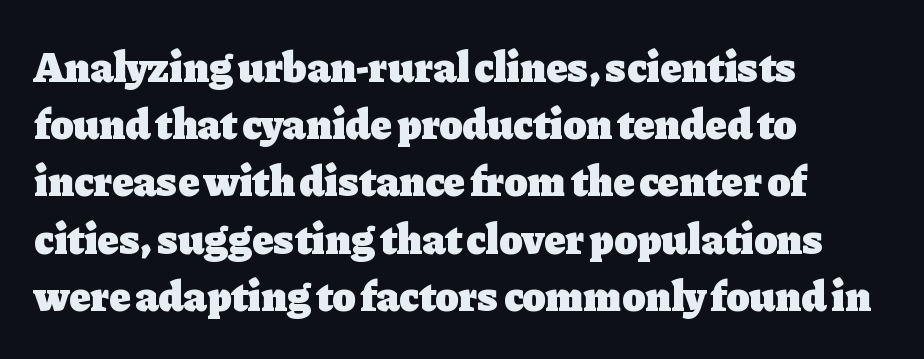
Q: Is the text bold? A: Yes.
Q: Is the text italic (slanted)? A: No, it is upright.
Q: Is the typeface a serif or a sans-serif typeface? A: Serif.
Q: Is the text underlined? A: No.
Q: How is the paragraph aligned? A: Left-aligned.
Q: Is the spacing between letters normal or unusually wide? A: Normal.
Q: Is the spacing between lines tight, normal or loose? A: Normal.
Q: Width (condensed, normal, or wide)? A: Normal.
Q: Stroke contrast? A: Low.
Q: x-height? A: Medium.
Q: Monospaced? A: No.
